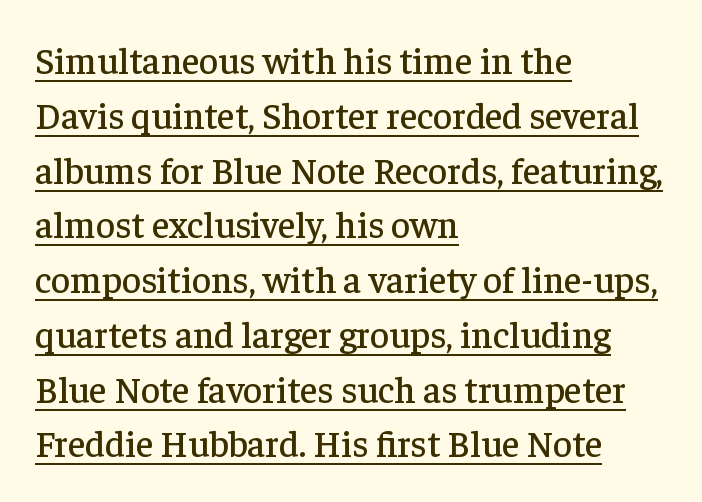
Q: Is the text italic (slanted)? A: No, it is upright.
Q: Is the typeface a serif or a sans-serif typeface? A: Serif.
Q: Is the text underlined? A: Yes.
Q: How is the paragraph aligned? A: Left-aligned.
Q: Is the spacing between letters normal or unusually wide? A: Normal.
Q: Is the spacing between lines tight, normal or loose? A: Normal.
Q: Width (condensed, normal, or wide)? A: Normal.
Q: Stroke contrast? A: Low.
Q: x-height? A: Medium.
Q: Monospaced? A: No.
